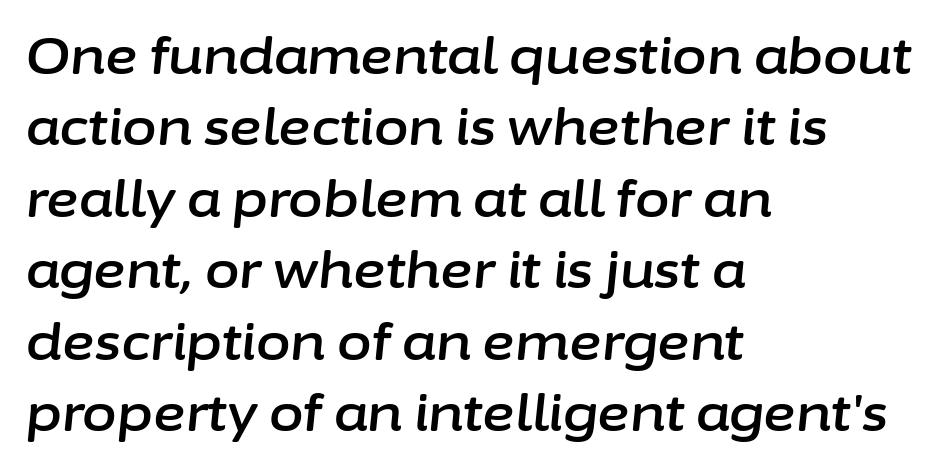
The image shows 50 px text type, italic (leaning right); set left-aligned, normal line spacing (1.43x), normal letter spacing, not underlined; low stroke contrast and a medium x-height.
